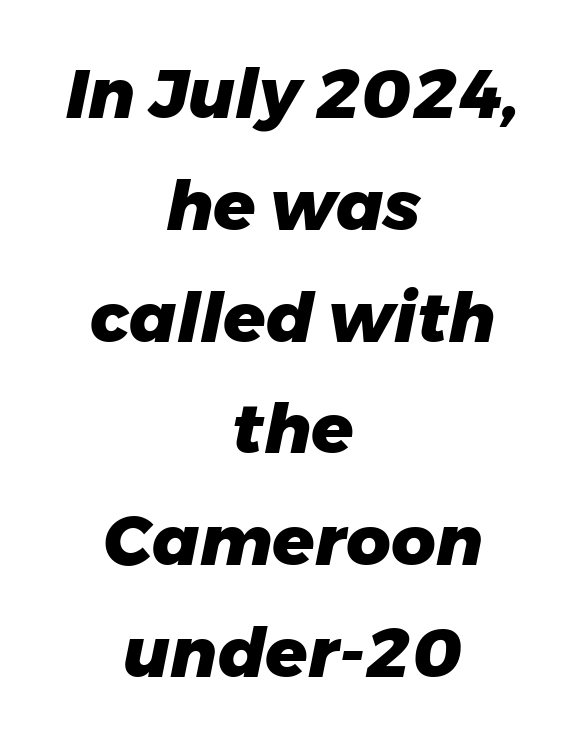
Q: Is the text bold? A: Yes.
Q: Is the text italic (slanted)? A: Yes, it leans right by about 11 degrees.
Q: Is the text underlined? A: No.
Q: How is the paragraph aligned? A: Centered.
Q: Is the spacing between letters normal or unusually wide? A: Normal.
Q: Is the spacing between lines tight, normal or loose? A: Normal.
Q: Width (condensed, normal, or wide)? A: Normal.
Q: Stroke contrast? A: Low.
Q: x-height? A: Medium.
Q: Monospaced? A: No.
